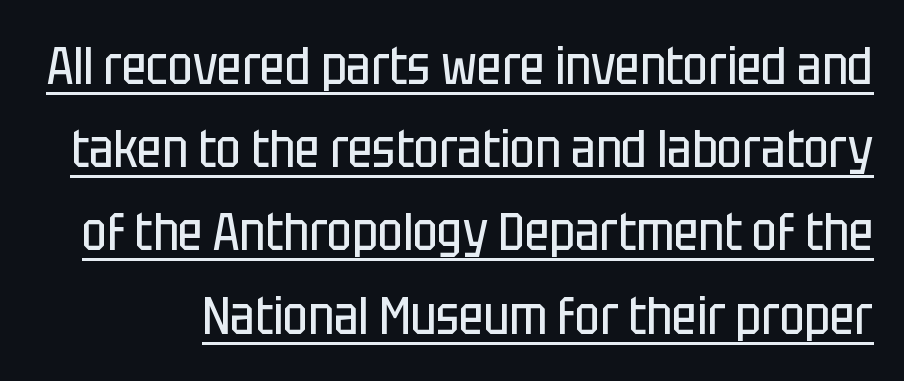
Q: Is the text bold? A: No.
Q: Is the text italic (slanted)? A: No, it is upright.
Q: Is the typeface a serif or a sans-serif typeface? A: Sans-serif.
Q: Is the text underlined? A: Yes.
Q: Is the spacing between letters normal or unusually wide? A: Normal.
Q: Is the spacing between lines tight, normal or loose? A: Normal.
Q: Width (condensed, normal, or wide)? A: Condensed.
Q: Stroke contrast? A: Low.
Q: x-height? A: Large.
Q: Monospaced? A: No.
